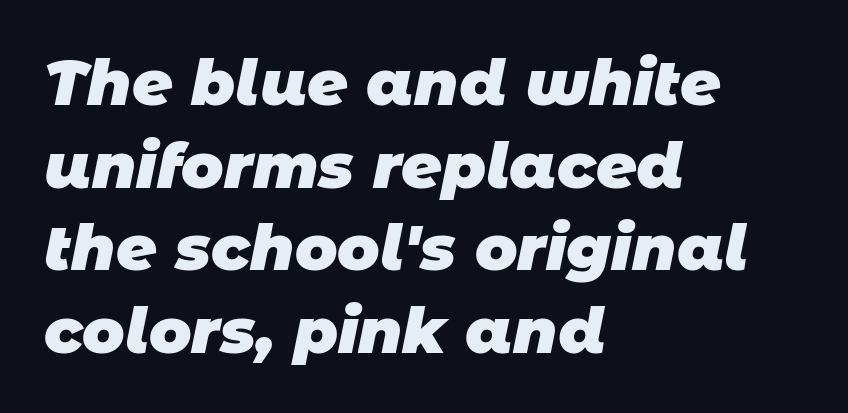
{"serif": "no", "bold": "yes", "weight": "heavy", "width": "normal", "stroke_contrast": "low", "x_height": "large", "monospaced": "no", "underline": "no", "align": "left", "line_spacing": "normal", "line_spacing_ratio": 1.31, "letter_spacing": "normal", "letter_spacing_em": 0.0, "glyph_px": 63}
